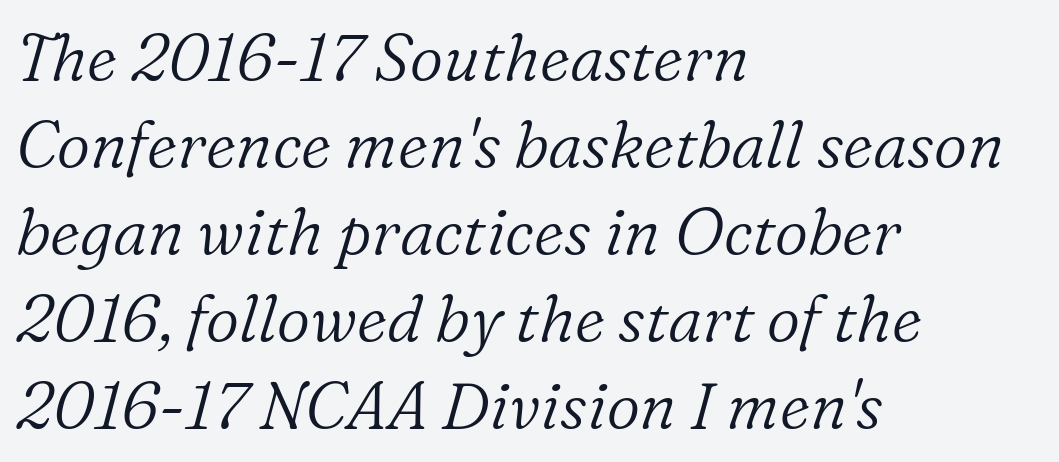
This is serif lettering, the kind often seen in printed books. Each letter keeps its own natural width here, so spacing adapts to shape. Between one letter and the next there's only the usual sliver of space. Does the lettering tilt? It does — this is italic.
